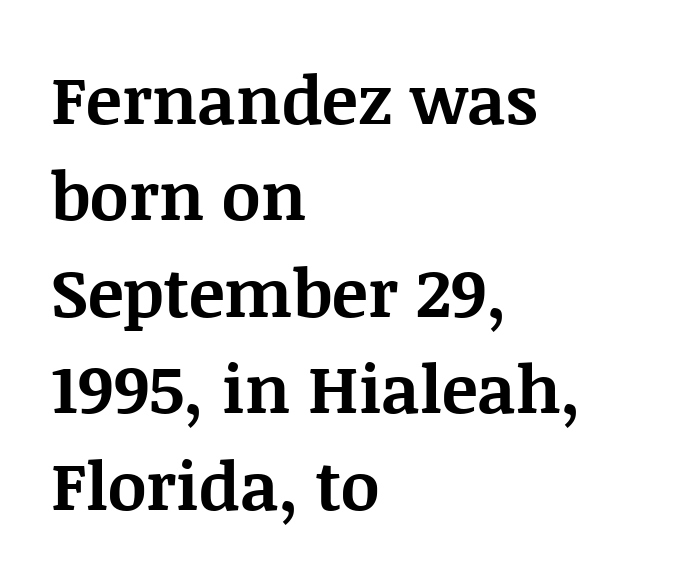
The image shows 67 px bold serif type, upright; set left-aligned, normal line spacing (1.44x), normal letter spacing, not underlined; medium stroke contrast and a large x-height.
